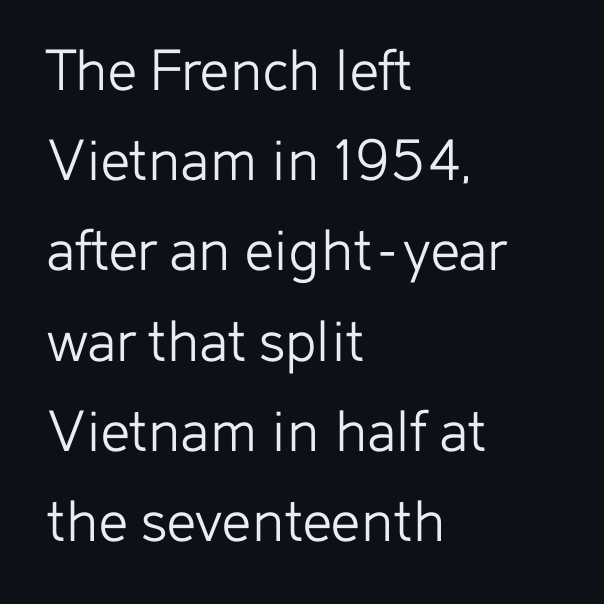
The image shows 64 px light sans-serif type, upright; set left-aligned, normal line spacing (1.41x), normal letter spacing, not underlined; low stroke contrast and a medium x-height.
